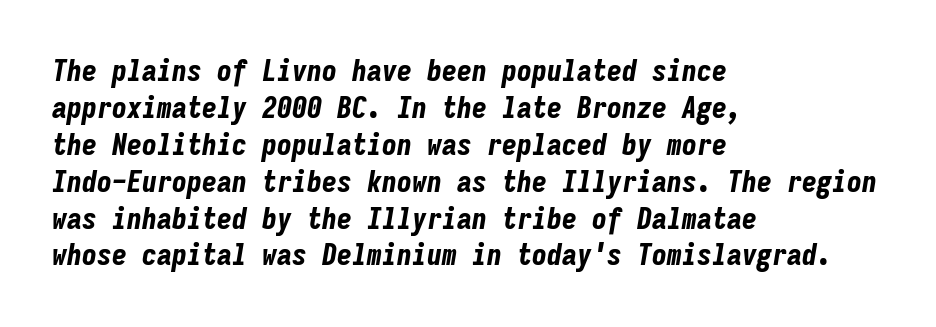
{"italic": "yes", "lean": "right", "slant_degrees": 9, "bold": "yes", "weight": "bold", "width": "condensed", "stroke_contrast": "low", "x_height": "medium", "monospaced": "yes", "underline": "no", "align": "left", "line_spacing_ratio": 1.23, "letter_spacing": "normal", "letter_spacing_em": 0.0, "glyph_px": 30}
